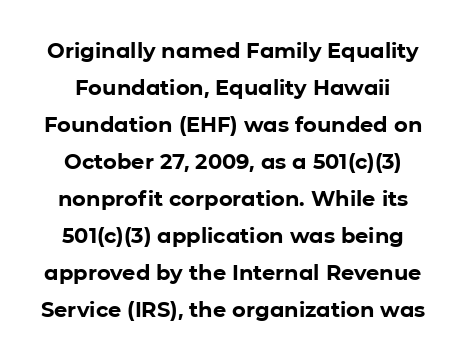
{"italic": "no", "bold": "yes", "underline": "no", "line_spacing_ratio": 1.76, "letter_spacing": "normal", "letter_spacing_em": 0.0, "glyph_px": 21}
